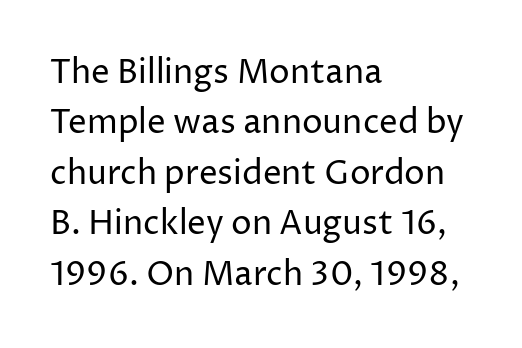
{"serif": "no", "italic": "no", "bold": "no", "weight": "regular", "width": "normal", "stroke_contrast": "low", "x_height": "medium", "monospaced": "no", "underline": "no", "align": "left", "line_spacing": "normal", "line_spacing_ratio": 1.53, "letter_spacing": "normal", "letter_spacing_em": 0.0, "glyph_px": 33}
